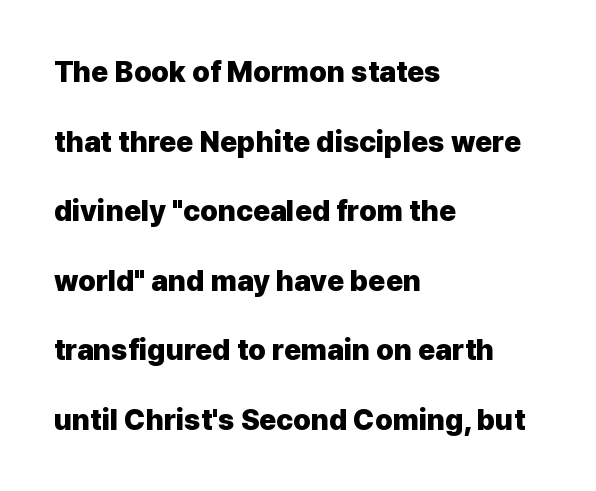
The image shows 29 px heavy sans-serif type, upright; set left-aligned, loose line spacing (2.4x), normal letter spacing, not underlined; low stroke contrast and a medium x-height.
